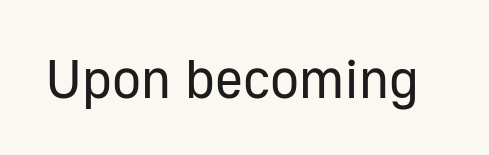
I'd call this a sans setting — the letters go barefoot. You could not count columns in this text — the font is proportionally spaced. No italicization has been applied; the sample stays upright. Is the stroke heavy? The answer is a plain regular-or-lighter.
